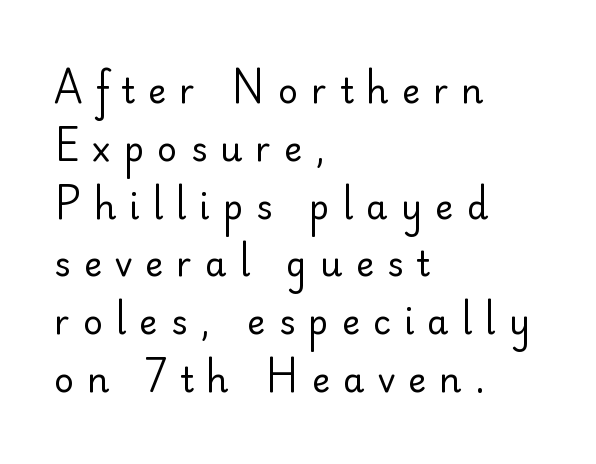
{"serif": "no", "italic": "no", "bold": "no", "weight": "regular", "width": "normal", "stroke_contrast": "low", "x_height": "small", "monospaced": "no", "underline": "no", "align": "left", "line_spacing": "normal", "line_spacing_ratio": 1.7, "letter_spacing": "wide", "letter_spacing_em": 0.39, "glyph_px": 34}
